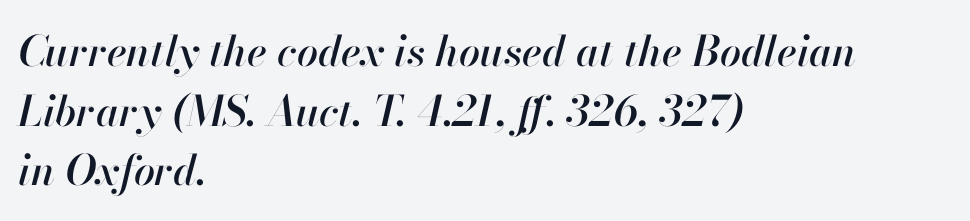
Q: Is the text italic (slanted)? A: Yes, it leans right by about 13 degrees.
Q: Is the text underlined? A: No.
Q: How is the paragraph aligned? A: Left-aligned.
Q: Is the spacing between letters normal or unusually wide? A: Normal.
Q: Is the spacing between lines tight, normal or loose? A: Normal.
Q: Width (condensed, normal, or wide)? A: Normal.
Q: Stroke contrast? A: High.
Q: x-height? A: Small.
Q: Monospaced? A: No.
